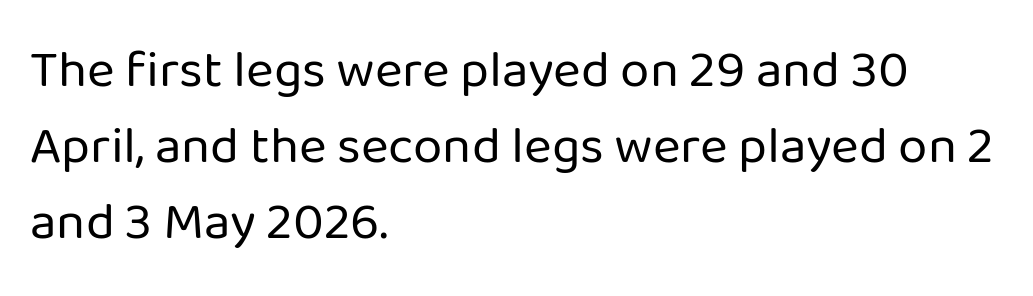
The image shows 53 px regular-weight sans-serif type, upright; set left-aligned, normal line spacing (1.43x), normal letter spacing, not underlined; low stroke contrast and a medium x-height.
